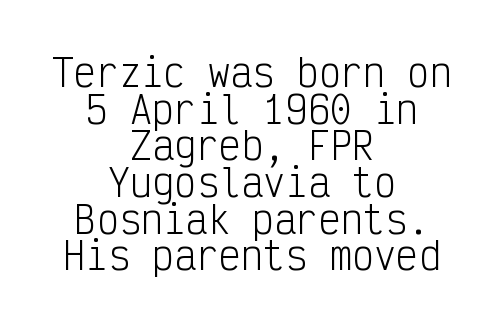
{"serif": "no", "italic": "no", "bold": "no", "weight": "light", "width": "condensed", "stroke_contrast": "low", "x_height": "medium", "monospaced": "yes", "underline": "no", "align": "center", "line_spacing": "tight", "line_spacing_ratio": 0.99, "letter_spacing": "normal", "letter_spacing_em": 0.0, "glyph_px": 37}
